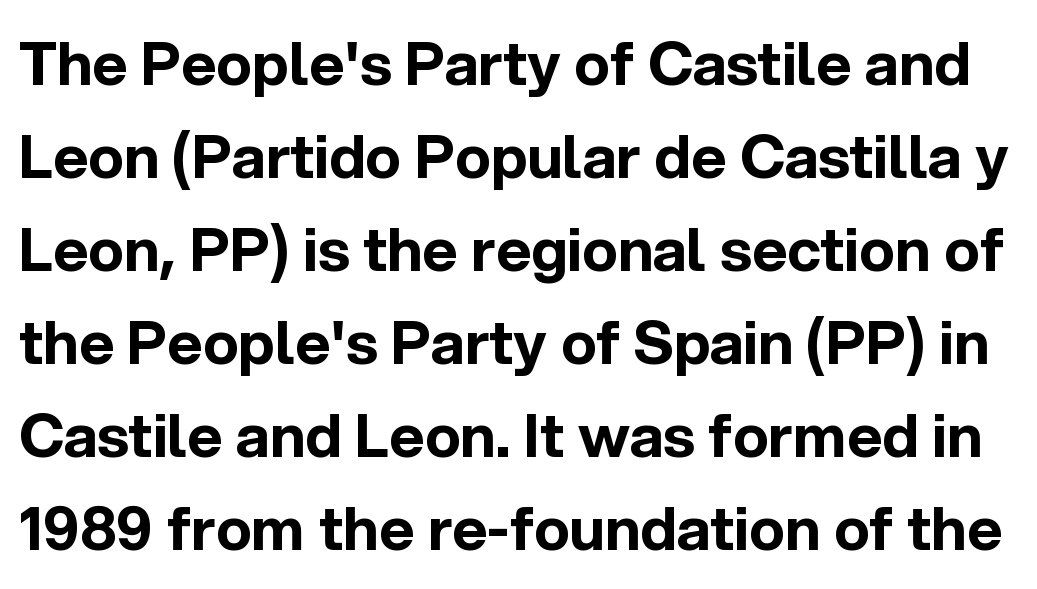
The image shows 60 px bold sans-serif type, upright; set normal line spacing (1.55x), normal letter spacing, not underlined; a medium x-height.
